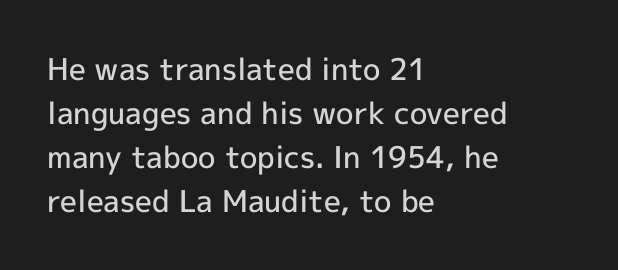
The image shows 30 px semibold sans-serif type, upright; set left-aligned, normal line spacing (1.47x), normal letter spacing, not underlined; a medium x-height.
